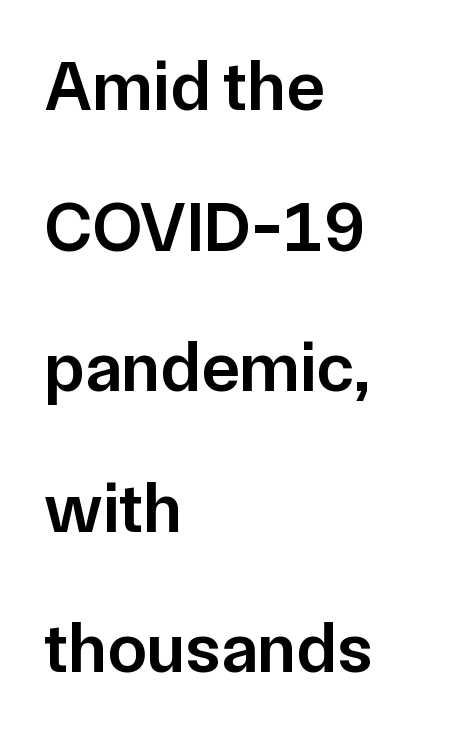
Q: Is the text bold? A: Semi-bold.
Q: Is the text italic (slanted)? A: No, it is upright.
Q: Is the typeface a serif or a sans-serif typeface? A: Sans-serif.
Q: Is the text underlined? A: No.
Q: How is the paragraph aligned? A: Left-aligned.
Q: Is the spacing between letters normal or unusually wide? A: Normal.
Q: Is the spacing between lines tight, normal or loose? A: Loose.
Q: Width (condensed, normal, or wide)? A: Normal.
Q: Stroke contrast? A: Low.
Q: x-height? A: Medium.
Q: Monospaced? A: No.
